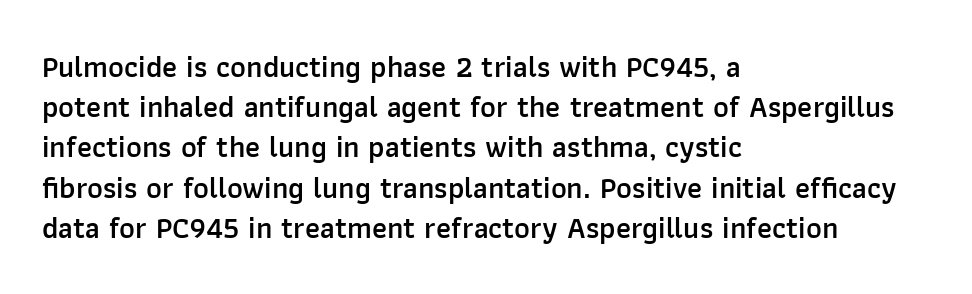
Q: Is the text bold? A: Semi-bold.
Q: Is the text italic (slanted)? A: No, it is upright.
Q: Is the typeface a serif or a sans-serif typeface? A: Sans-serif.
Q: Is the text underlined? A: No.
Q: How is the paragraph aligned? A: Left-aligned.
Q: Is the spacing between letters normal or unusually wide? A: Normal.
Q: Is the spacing between lines tight, normal or loose? A: Normal.
Q: Width (condensed, normal, or wide)? A: Normal.
Q: Stroke contrast? A: Low.
Q: x-height? A: Medium.
Q: Monospaced? A: No.
